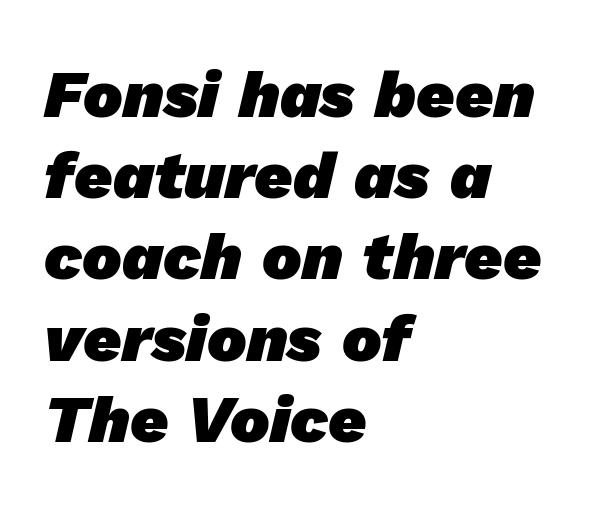
You can tell from the bare stems that sans-serif type was used. Weight: bold. This sample has the flowing, uneven cadence of proportional lettering. Observe the ordinary spacing: letters are neighbours, not strangers. Each line starts at the same left margin while the right side varies. Check under the words: just untouched page.
